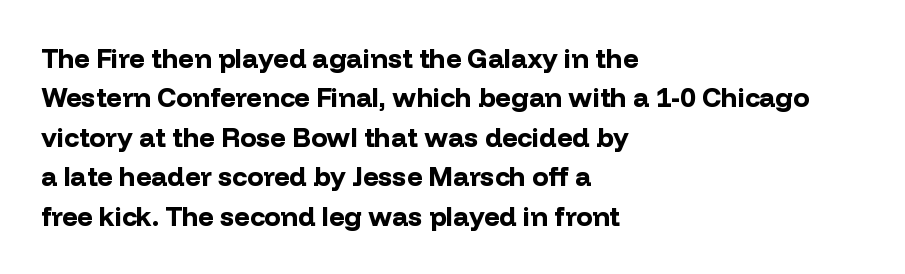
{"italic": "no", "bold": "yes", "underline": "no", "align": "left", "line_spacing": "normal", "line_spacing_ratio": 1.46, "letter_spacing": "normal", "letter_spacing_em": 0.0, "glyph_px": 27}
